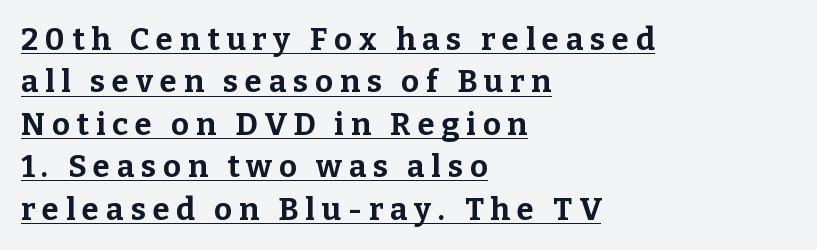
{"serif": "yes", "italic": "no", "bold": "yes", "weight": "bold", "width": "normal", "stroke_contrast": "low", "x_height": "medium", "monospaced": "no", "underline": "yes", "align": "left", "line_spacing": "normal", "line_spacing_ratio": 1.37, "letter_spacing": "wide", "letter_spacing_em": 0.22, "glyph_px": 31}
